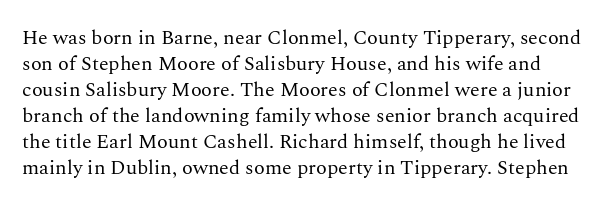
The image shows 20 px text type, upright; set normal line spacing (1.3x), normal letter spacing, not underlined.
